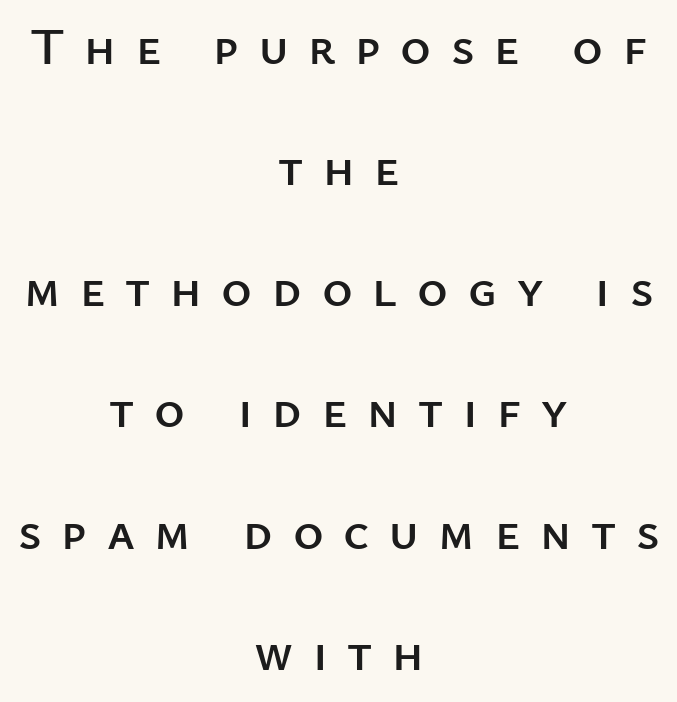
{"serif": "no", "italic": "no", "width": "normal", "stroke_contrast": "low", "x_height": "medium", "monospaced": "no", "underline": "no", "align": "center", "line_spacing": "loose", "line_spacing_ratio": 2.33, "letter_spacing": "wide", "letter_spacing_em": 0.38, "glyph_px": 52}
